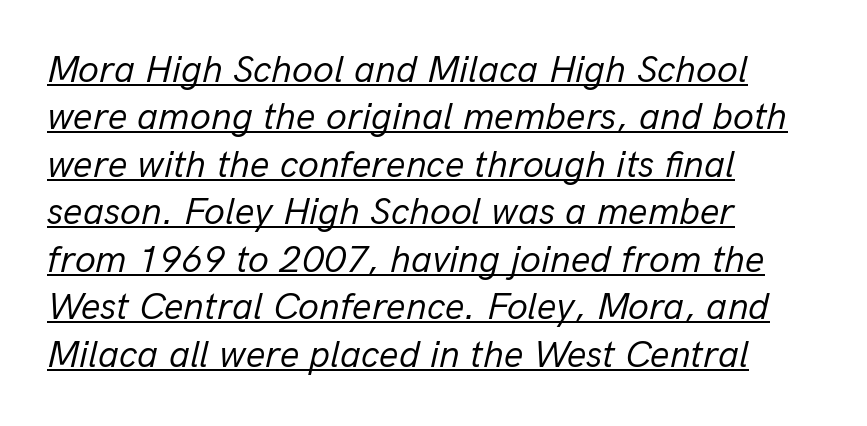
The image shows 38 px regular-weight type, italic (leaning right); set left-aligned, normal line spacing (1.25x), normal letter spacing, underlined; low stroke contrast and a medium x-height.
